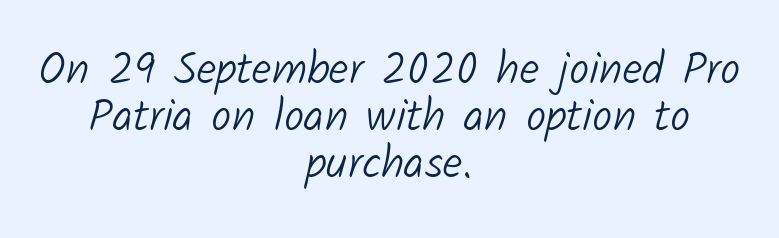
In terms of leading, this rendering errs on the cramped side. Teacher's note: observe the equal gaps on both sides — that is centered alignment. Letters rest on an invisible, unmarked baseline. Typographically, this falls in the sans-serif category. Inter-character spacing is left at the font's built-in metrics. The passage shown is not bold in any degree.
